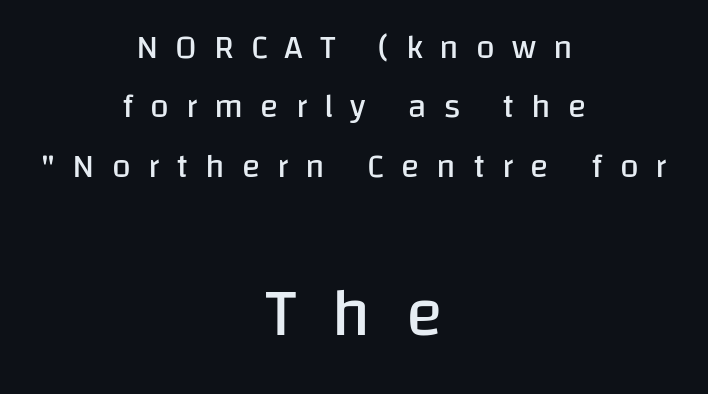
Q: Is the text bold? A: No.
Q: Is the text italic (slanted)? A: No, it is upright.
Q: Is the typeface a serif or a sans-serif typeface? A: Sans-serif.
Q: Is the text underlined? A: No.
Q: How is the paragraph aligned? A: Centered.
Q: Is the spacing between letters normal or unusually wide? A: Unusually wide.
Q: Which block of text is set in a larger size, the first (top) or the second (bottom)? A: The second (bottom) one.
Q: Width (condensed, normal, or wide)? A: Normal.
Q: Stroke contrast? A: Low.
Q: x-height? A: Large.
Q: Monospaced? A: No.
